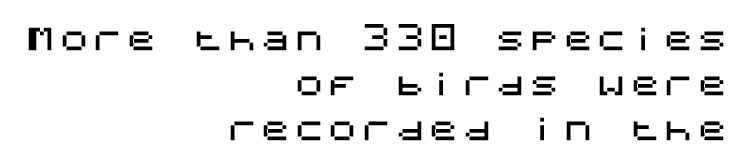
Plain, unruled lines of type. Interline gaps are of average width in this sample. The font's upright variant was chosen for this text. Nope, no serifs anywhere on these letters. Every row of glyphs terminates at an identical x-position on the right.
